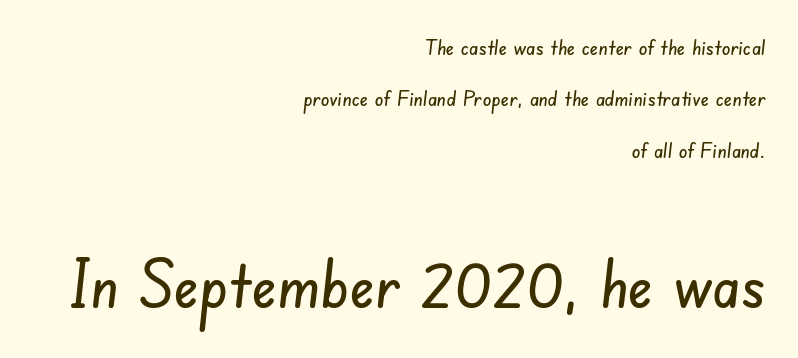
{"serif": "no", "width": "condensed", "stroke_contrast": "low", "x_height": "small", "monospaced": "no", "underline": "no", "align": "right", "line_spacing": "loose", "line_spacing_ratio": 2.33, "letter_spacing": "normal", "letter_spacing_em": 0.0, "larger_block": "second", "size_ratio": 3.05, "glyph_px": 67}
